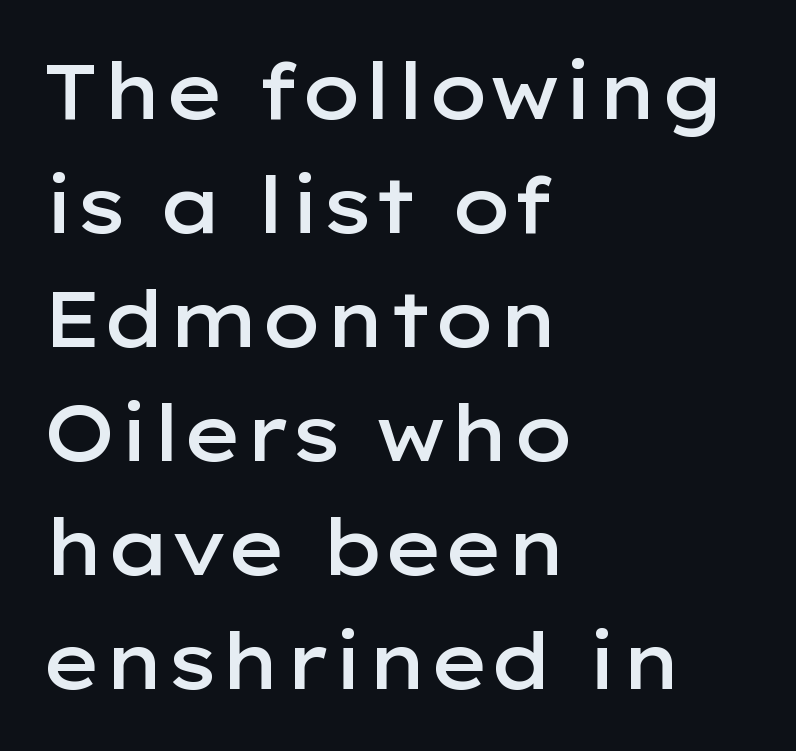
{"serif": "no", "italic": "no", "bold": "semi", "weight": "semibold", "width": "wide", "stroke_contrast": "low", "x_height": "medium", "monospaced": "no", "underline": "no", "align": "left", "line_spacing": "normal", "line_spacing_ratio": 1.48, "letter_spacing": "normal", "letter_spacing_em": 0.0, "glyph_px": 77}
